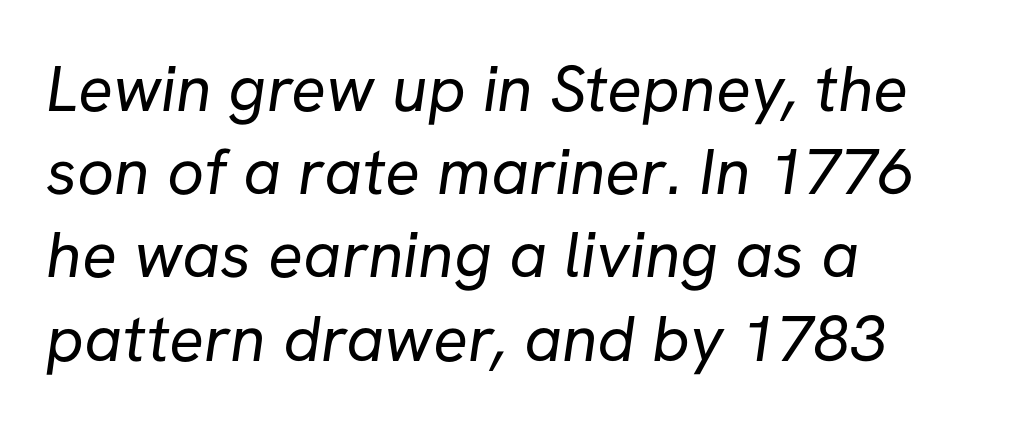
The image shows 65 px regular-weight sans-serif type; set left-aligned, normal line spacing (1.28x), normal letter spacing, not underlined; low stroke contrast and a medium x-height.
